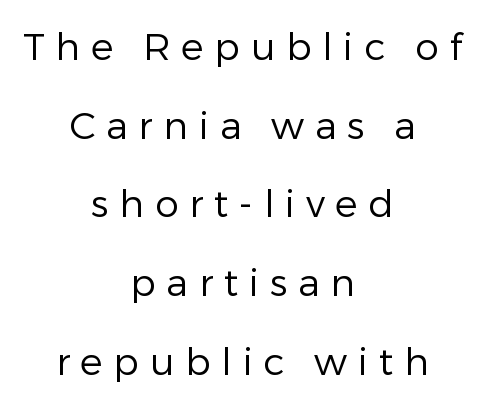
Q: Is the text bold? A: No.
Q: Is the text italic (slanted)? A: No, it is upright.
Q: Is the typeface a serif or a sans-serif typeface? A: Sans-serif.
Q: Is the text underlined? A: No.
Q: How is the paragraph aligned? A: Centered.
Q: Is the spacing between letters normal or unusually wide? A: Unusually wide.
Q: Is the spacing between lines tight, normal or loose? A: Loose.
Q: Width (condensed, normal, or wide)? A: Normal.
Q: Stroke contrast? A: Low.
Q: x-height? A: Medium.
Q: Monospaced? A: No.
